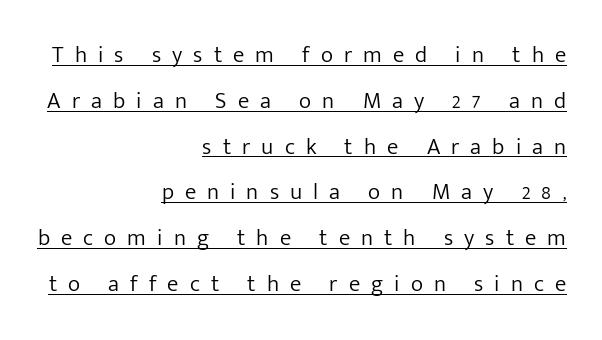
{"italic": "no", "bold": "no", "underline": "yes", "align": "right", "line_spacing": "loose", "line_spacing_ratio": 1.99, "letter_spacing": "wide", "letter_spacing_em": 0.48, "glyph_px": 23}
